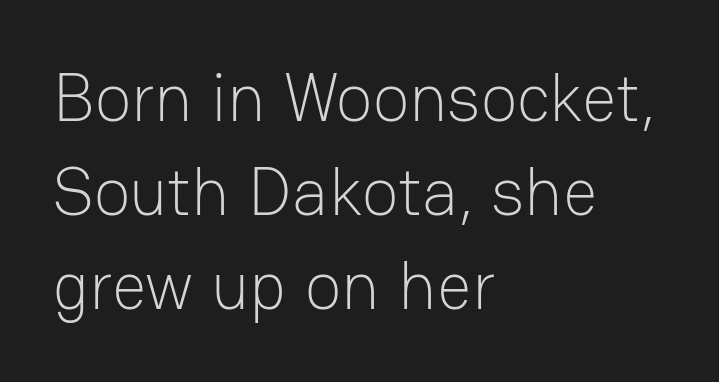
Nobody touched the tracking dial on this one. Letters rest on an invisible, unmarked baseline. The rag falls on the right side of this text block. Whoever set this chose a conventional vertical rhythm.
